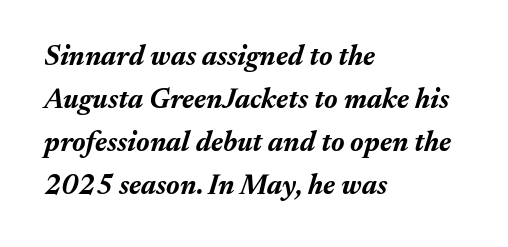
The letters are slanted; this is an italic face. The block of text has a typical density, with ordinary space between rows. The rendering uses natural spacing where letterforms have individual widths. The letters sit at their default tracking, neither squeezed nor spread. Leftover space on each line is placed entirely after the last word.
